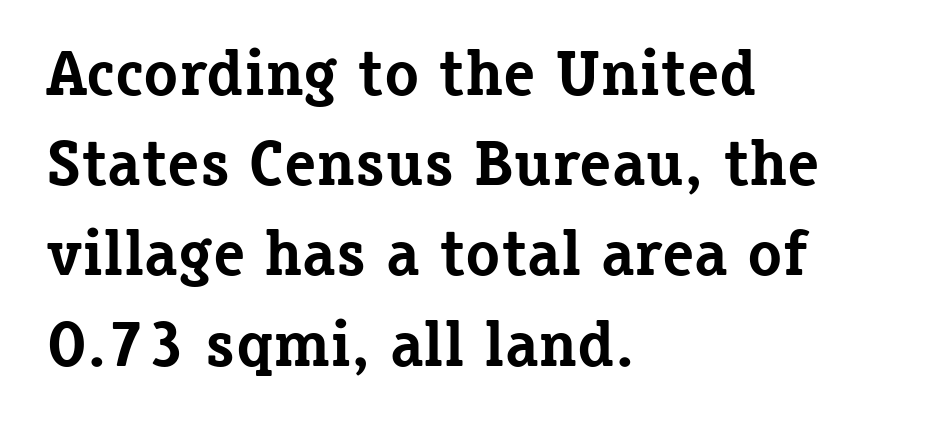
Tall strokes in this sample are plumb rather than angled. Proportional: the letters do not fall into vertical columns. What stands out about the letter spacing? Nothing — it is the standard amount. In CSS terms this would be text-align: left.
